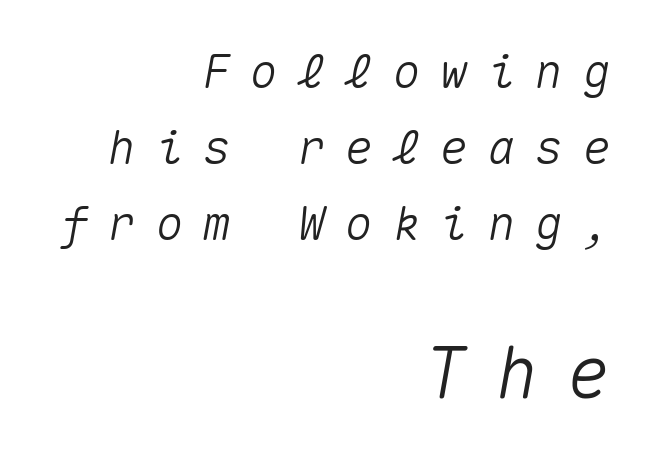
The passage shown is typed in a monospace face where columns stay perfectly aligned. Caption: multi-line text, flush right, ragged left. Does extra space separate the letters? Yes, quite a lot of it. Compare the two chunks: the lower has the greater cap height. Check the space under the baseline: it is left empty.
